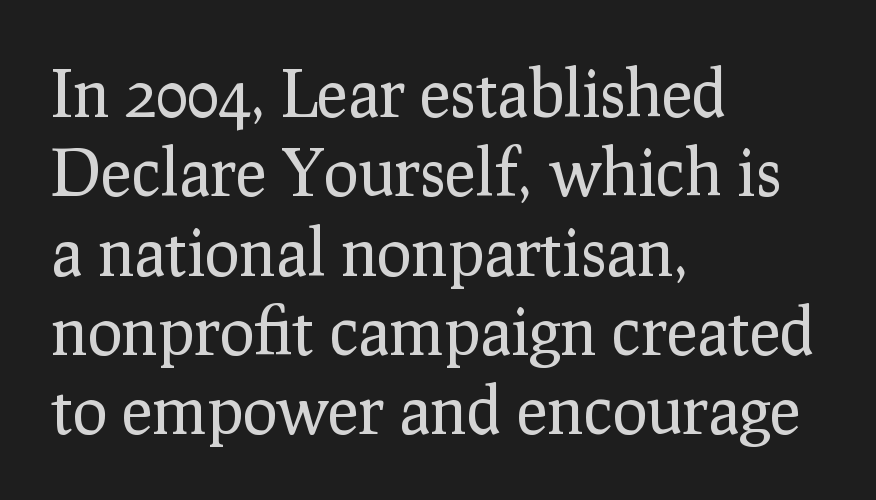
The letters look calm and open, with moderate or lighter stems. Teacher's note: observe the even left margin — that is flush-left alignment. The face used here is proportionally spaced, like ordinary book or web type. In terms of letterspacing, this is plain default setting. No word sits above an underline.
